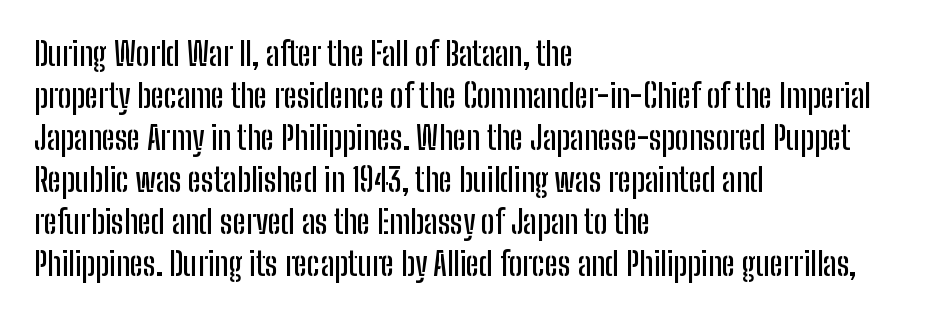
The words here are not underlined. The font's upright variant was chosen for this text. Whoever set this chose a conventional vertical rhythm. One-word summary of the alignment: left. Character widths vary here, with narrow letters taking less room than wide ones. Here the glyphs are tracked normally, forming tight word shapes.
